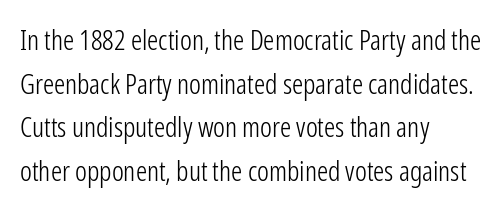
Q: Is the text bold? A: No.
Q: Is the text italic (slanted)? A: No, it is upright.
Q: Is the typeface a serif or a sans-serif typeface? A: Sans-serif.
Q: Is the text underlined? A: No.
Q: How is the paragraph aligned? A: Left-aligned.
Q: Is the spacing between letters normal or unusually wide? A: Normal.
Q: Is the spacing between lines tight, normal or loose? A: Normal.
Q: Width (condensed, normal, or wide)? A: Condensed.
Q: Stroke contrast? A: Low.
Q: x-height? A: Medium.
Q: Monospaced? A: No.
